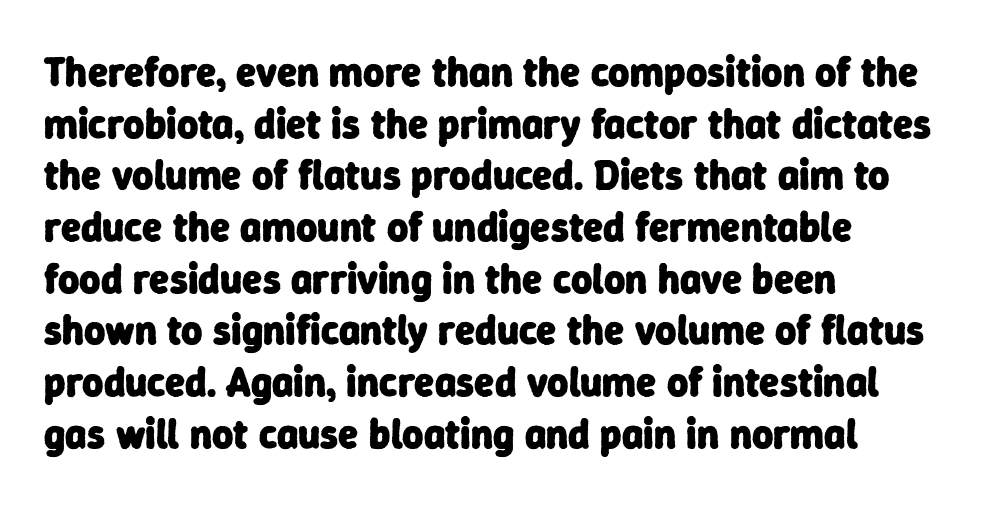
Q: Is the text bold? A: Yes.
Q: Is the typeface a serif or a sans-serif typeface? A: Sans-serif.
Q: Is the text underlined? A: No.
Q: How is the paragraph aligned? A: Left-aligned.
Q: Is the spacing between letters normal or unusually wide? A: Normal.
Q: Is the spacing between lines tight, normal or loose? A: Normal.
Q: Width (condensed, normal, or wide)? A: Normal.
Q: Stroke contrast? A: Low.
Q: x-height? A: Medium.
Q: Monospaced? A: No.
